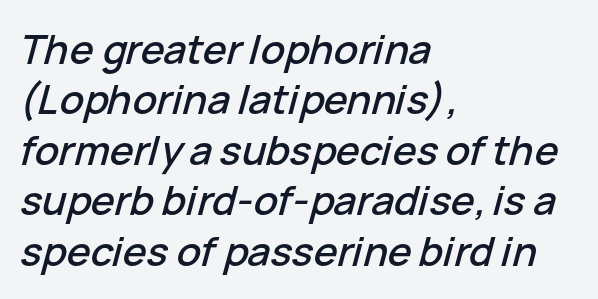
The image shows 40 px text type, italic (leaning right); set left-aligned, normal line spacing (1.26x), normal letter spacing, not underlined; low stroke contrast and a medium x-height.
